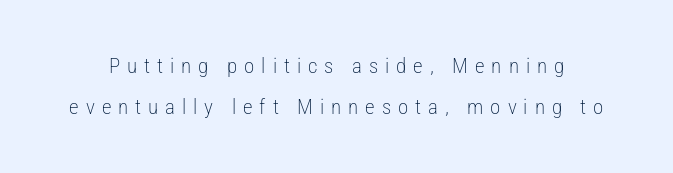
Q: Is the text bold? A: No.
Q: Is the text italic (slanted)? A: No, it is upright.
Q: Is the text underlined? A: No.
Q: Is the spacing between letters normal or unusually wide? A: Unusually wide.
Q: Is the spacing between lines tight, normal or loose? A: Loose.
